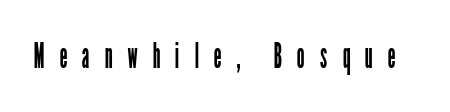
{"serif": "no", "italic": "no", "bold": "no", "weight": "regular", "width": "condensed", "stroke_contrast": "low", "x_height": "medium", "monospaced": "no", "underline": "no", "letter_spacing": "wide", "letter_spacing_em": 0.42, "glyph_px": 35}
